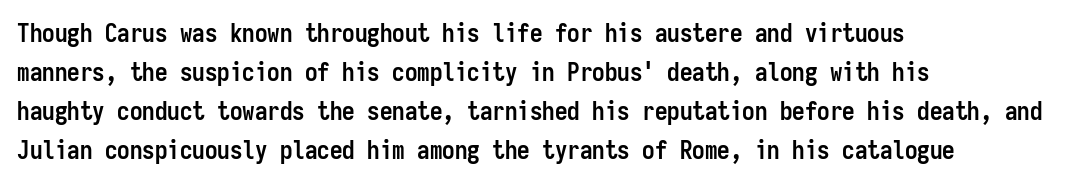
The image shows 25 px bold type, upright; set left-aligned, normal line spacing (1.56x), normal letter spacing, not underlined.
